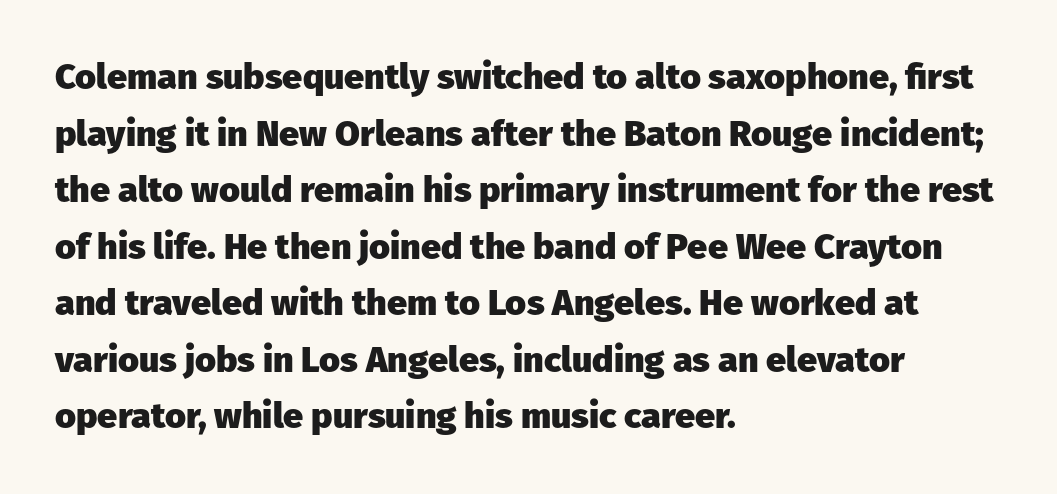
Q: Is the text bold? A: Yes.
Q: Is the text italic (slanted)? A: No, it is upright.
Q: Is the typeface a serif or a sans-serif typeface? A: Sans-serif.
Q: Is the text underlined? A: No.
Q: How is the paragraph aligned? A: Left-aligned.
Q: Is the spacing between letters normal or unusually wide? A: Normal.
Q: Is the spacing between lines tight, normal or loose? A: Normal.
Q: Width (condensed, normal, or wide)? A: Normal.
Q: Stroke contrast? A: Low.
Q: x-height? A: Medium.
Q: Monospaced? A: No.
